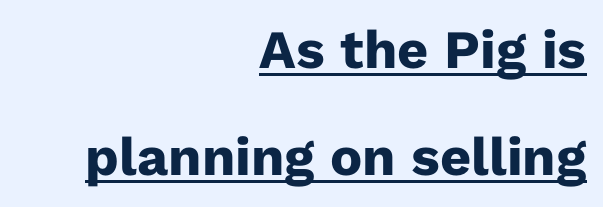
Every character sits straight up, as roman type does. The text was rendered using a sans face with plain stroke endings. Widely set lines give the paragraph a tall, airy silhouette. The lines are quadded right. The passage shown is typed in a proportional face where columns would drift. This sample uses plain, unmodified letter spacing.
